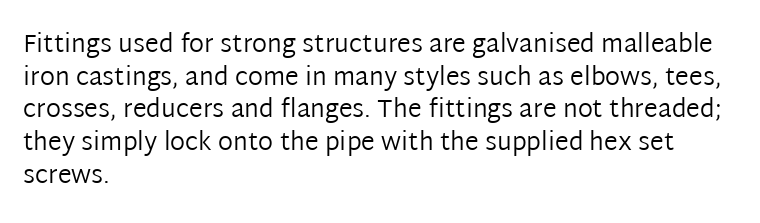
The image shows 25 px text type, upright; set left-aligned, normal line spacing (1.31x), normal letter spacing, not underlined.
